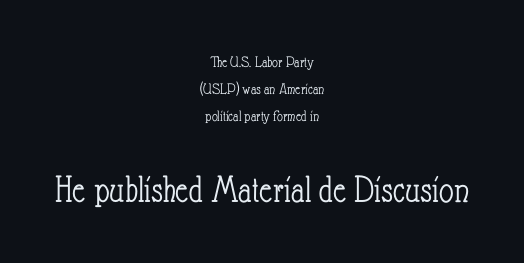
{"italic": "no", "bold": "no", "weight": "light", "width": "condensed", "stroke_contrast": "low", "x_height": "small", "monospaced": "no", "underline": "no", "align": "center", "line_spacing": "normal", "line_spacing_ratio": 1.7, "letter_spacing": "normal", "letter_spacing_em": 0.0, "larger_block": "second", "size_ratio": 2.5, "glyph_px": 40}
